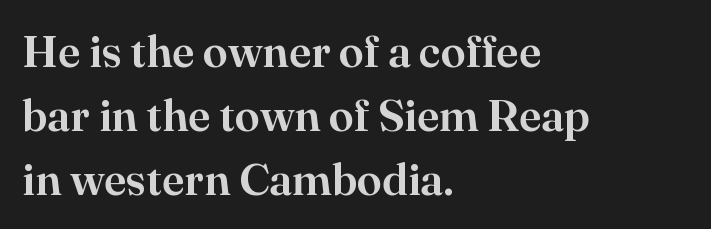
{"serif": "yes", "italic": "no", "width": "normal", "stroke_contrast": "high", "x_height": "small", "monospaced": "no", "underline": "no", "align": "left", "line_spacing": "normal", "line_spacing_ratio": 1.42, "letter_spacing": "normal", "letter_spacing_em": 0.0, "glyph_px": 45}
